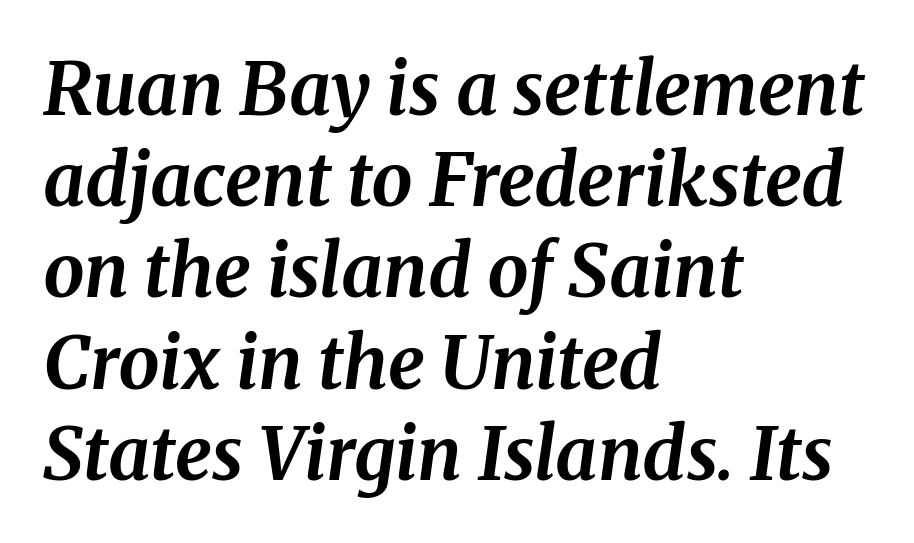
Q: Is the text bold? A: Yes.
Q: Is the text italic (slanted)? A: Yes, it leans right by about 8 degrees.
Q: Is the typeface a serif or a sans-serif typeface? A: Serif.
Q: Is the text underlined? A: No.
Q: How is the paragraph aligned? A: Left-aligned.
Q: Is the spacing between letters normal or unusually wide? A: Normal.
Q: Is the spacing between lines tight, normal or loose? A: Normal.
Q: Width (condensed, normal, or wide)? A: Normal.
Q: Stroke contrast? A: Medium.
Q: x-height? A: Medium.
Q: Monospaced? A: No.
